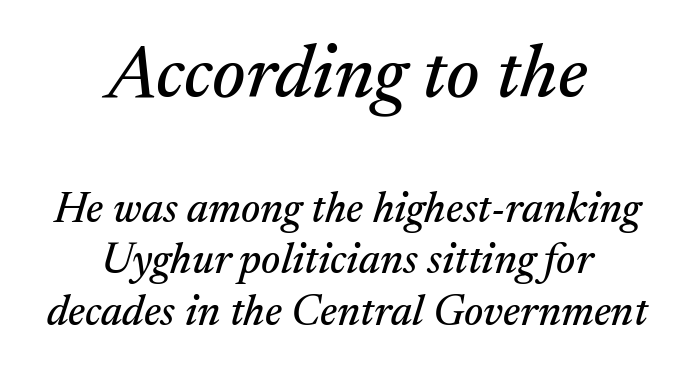
The image shows 75 px serif type, italic (leaning right); set centered, line spacing 1.19x, normal letter spacing, not underlined; the first (top) block is 1.74x larger; medium stroke contrast and a medium x-height.
